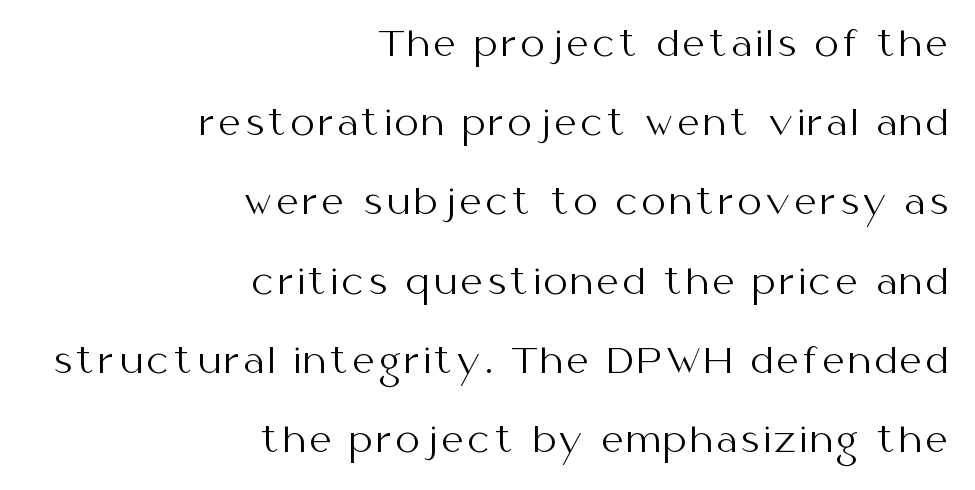
Short and long lines alike share a common ending point at right. The passage shown is not underscored anywhere. This is the regular roman posture of the typeface. The characters are drawn with everyday or finer stroke widths. Letterform terminals end flat and unadorned throughout the passage. Looks like regular typesetting: each glyph gets only the width it needs.
